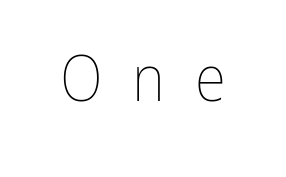
Q: Is the text bold? A: No.
Q: Is the text italic (slanted)? A: No, it is upright.
Q: Is the text underlined? A: No.
Q: Is the spacing between letters normal or unusually wide? A: Unusually wide.
Q: Width (condensed, normal, or wide)? A: Condensed.
Q: Stroke contrast? A: Low.
Q: x-height? A: Medium.
Q: Monospaced? A: No.
